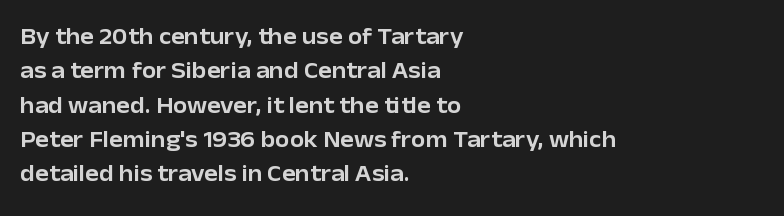
{"italic": "no", "underline": "no", "align": "left", "line_spacing": "normal", "line_spacing_ratio": 1.49, "letter_spacing": "normal", "letter_spacing_em": 0.0, "glyph_px": 23}
